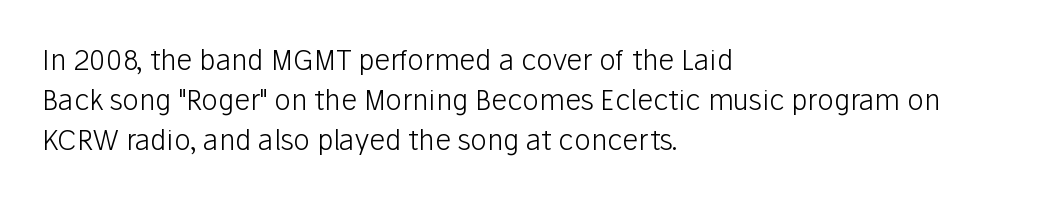
The image shows 28 px light sans-serif type, upright; set left-aligned, normal line spacing (1.42x), normal letter spacing, not underlined; low stroke contrast and a medium x-height.
